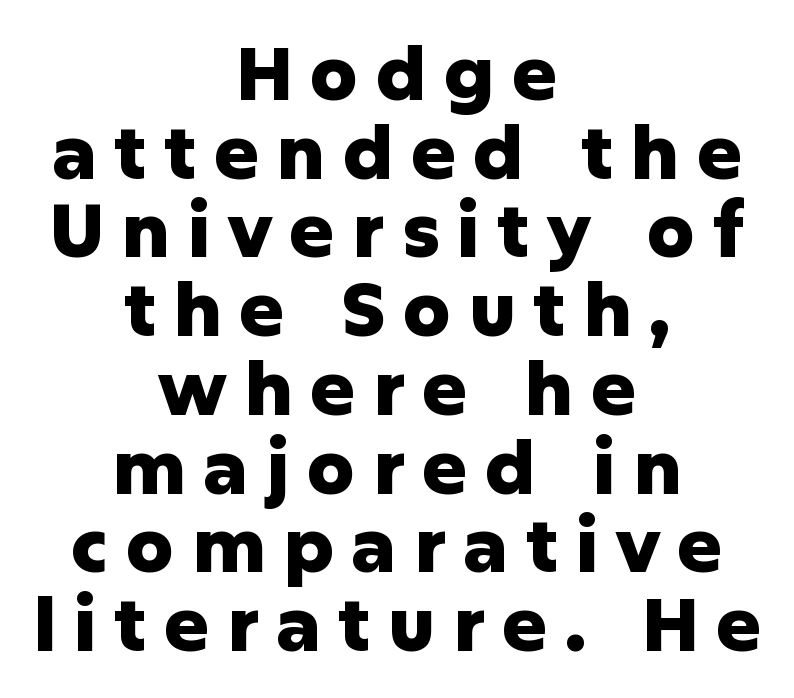
The image shows 75 px heavy sans-serif type, upright; set centered, tight line spacing (1.05x), unusually wide letter spacing (+0.23 em), not underlined; low stroke contrast and a medium x-height.
